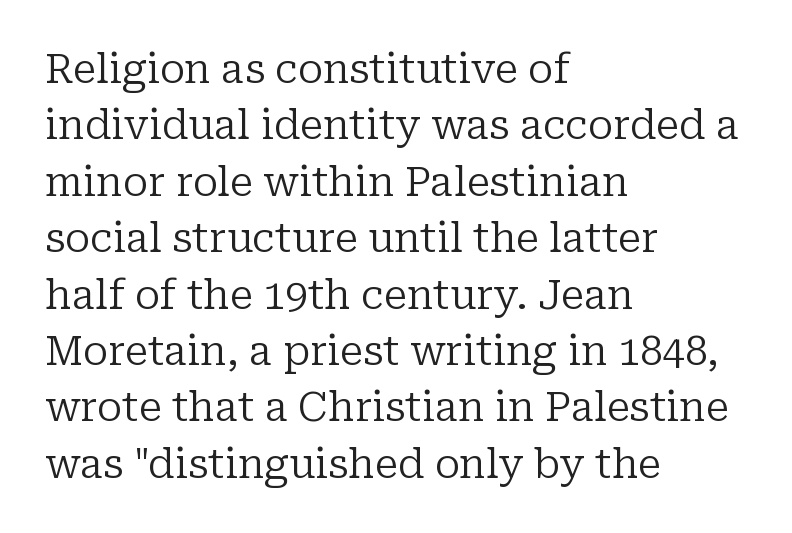
Vertical stems look standard width or narrower in stroke. The passage shown is typed in a proportional face where columns would drift. Italic: no, the glyphs are upright roman. Characters follow at the spacing the type designer built in. Leading: standard. This sample is left-justified, so line endings fall wherever the words run out.
